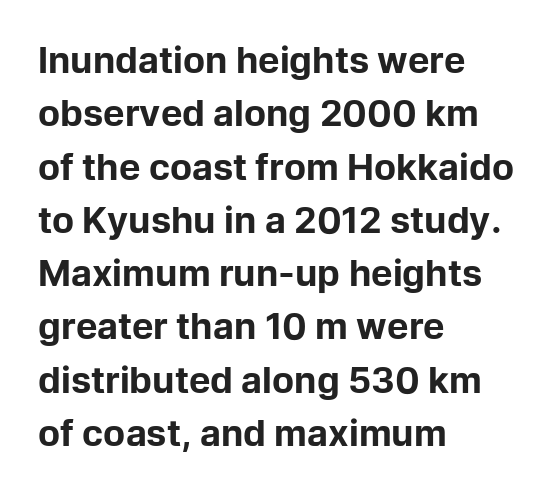
Caption: bold face, heavy strokes. Quick note: not italic, upright. Each letter keeps its own natural width here, so spacing adapts to shape. The zone under the glyphs is completely vacant. Horizontal bands of white between lines are of average thickness. You could call the tracking neutral — neither tight nor loose.
